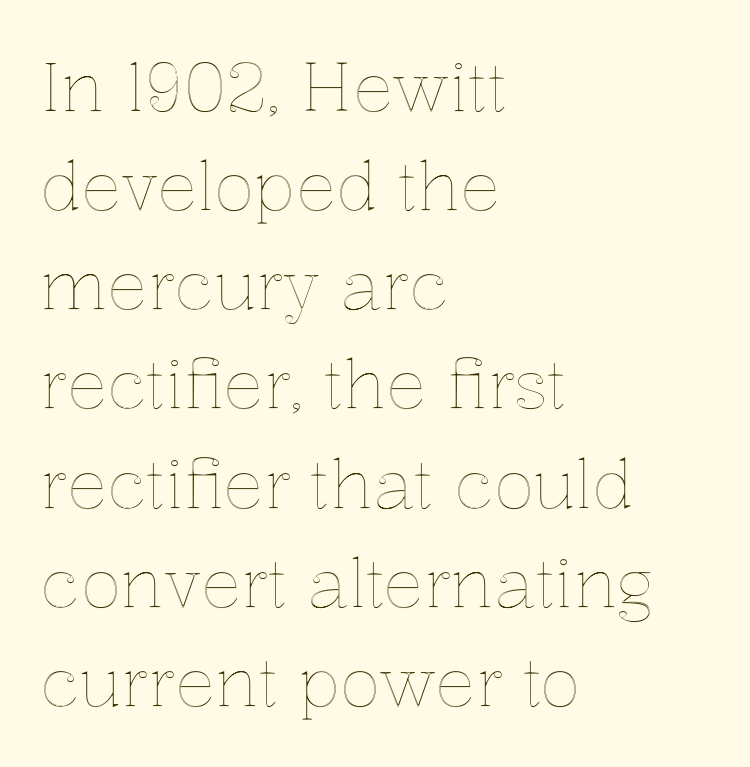
Q: Is the text italic (slanted)? A: No, it is upright.
Q: Is the text underlined? A: No.
Q: How is the paragraph aligned? A: Left-aligned.
Q: Is the spacing between letters normal or unusually wide? A: Normal.
Q: Is the spacing between lines tight, normal or loose? A: Normal.
Q: Width (condensed, normal, or wide)? A: Normal.
Q: x-height? A: Medium.
Q: Monospaced? A: No.
